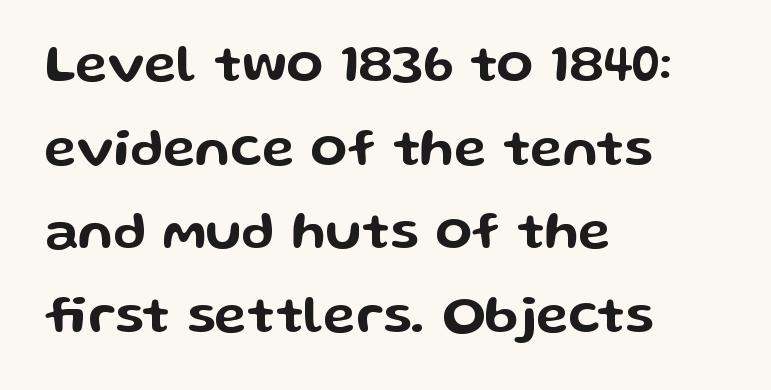
The image shows 54 px wide sans-serif type, upright; set left-aligned, normal line spacing (1.55x), normal letter spacing, not underlined; low stroke contrast and a medium x-height.
